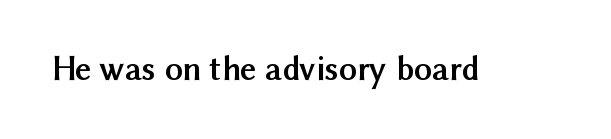
Is the letter spacing exaggerated? No — it looks like the ordinary default. Is this a fixed-width face? No — the glyphs have proportional, varying widths. You can tell it's not italic because the verticals are truly vertical. Type without underlining. You can tell from the bare stems that sans-serif type was used.
